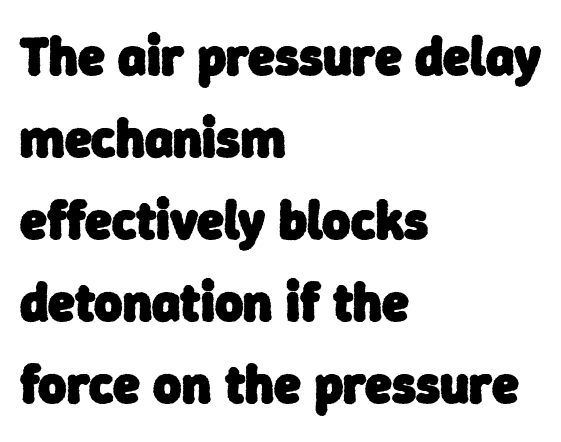
Q: Is the text bold? A: Yes.
Q: Is the typeface a serif or a sans-serif typeface? A: Sans-serif.
Q: Is the text underlined? A: No.
Q: How is the paragraph aligned? A: Left-aligned.
Q: Is the spacing between letters normal or unusually wide? A: Normal.
Q: Is the spacing between lines tight, normal or loose? A: Normal.
Q: Width (condensed, normal, or wide)? A: Normal.
Q: Stroke contrast? A: Low.
Q: x-height? A: Medium.
Q: Monospaced? A: No.
